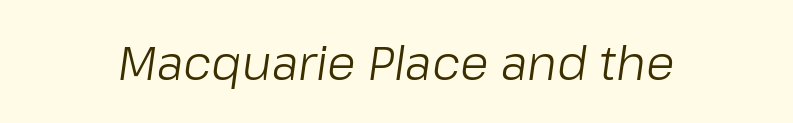
{"italic": "yes", "lean": "right", "slant_degrees": 8, "bold": "no", "weight": "light", "width": "normal", "stroke_contrast": "low", "x_height": "medium", "monospaced": "no", "underline": "no", "letter_spacing": "normal", "letter_spacing_em": 0.0, "glyph_px": 47}
